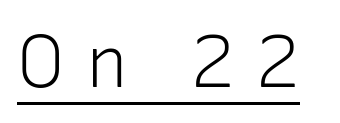
{"serif": "no", "italic": "no", "bold": "no", "weight": "light", "width": "normal", "stroke_contrast": "low", "x_height": "medium", "monospaced": "no", "underline": "yes", "letter_spacing": "wide", "letter_spacing_em": 0.28, "glyph_px": 73}
